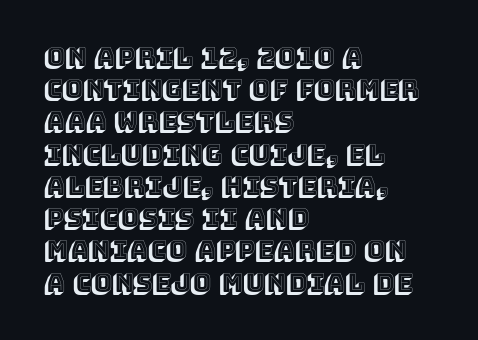
No italicization has been applied; the sample stays upright. This sample uses plain, unmodified letter spacing. Decoration check: the copy has no underline. The typesetter chose a ragged-right arrangement here. Interline gaps are of average width in this sample.
